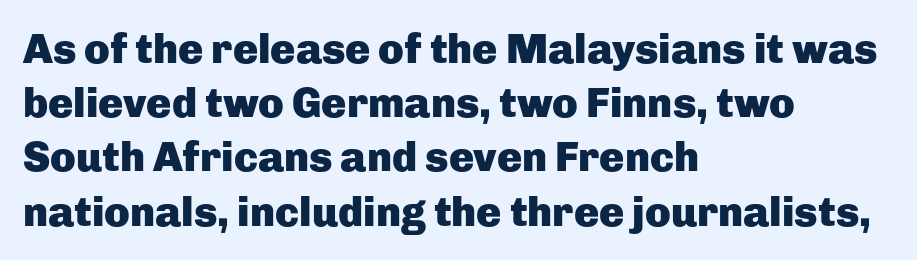
The image shows 42 px heavy sans-serif type, upright; set left-aligned, normal line spacing (1.29x), normal letter spacing, not underlined; low stroke contrast and a medium x-height.
